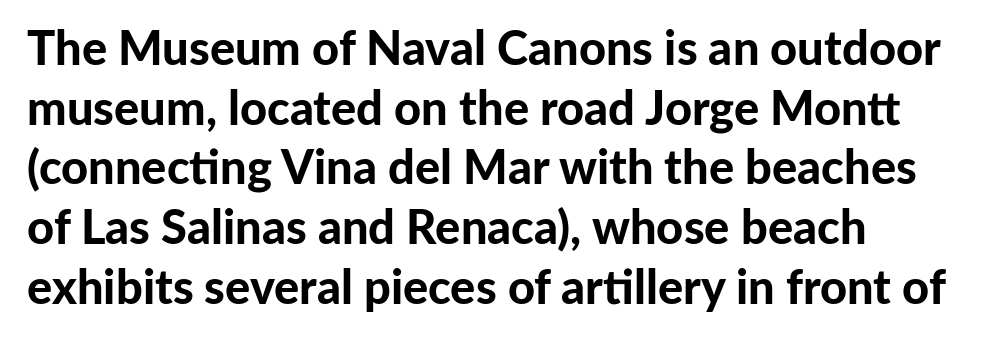
{"serif": "no", "italic": "no", "bold": "yes", "weight": "bold", "width": "normal", "stroke_contrast": "low", "x_height": "medium", "monospaced": "no", "underline": "no", "line_spacing": "normal", "line_spacing_ratio": 1.27, "letter_spacing": "normal", "letter_spacing_em": 0.0, "glyph_px": 47}
